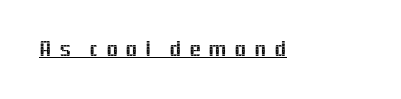
{"italic": "no", "underline": "yes", "letter_spacing": "wide", "letter_spacing_em": 0.33, "glyph_px": 22}
